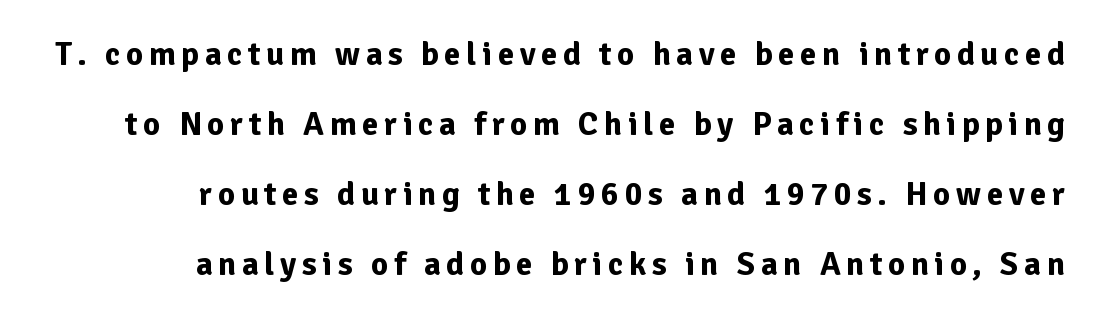
Q: Is the text bold? A: Yes.
Q: Is the text italic (slanted)? A: No, it is upright.
Q: Is the typeface a serif or a sans-serif typeface? A: Sans-serif.
Q: Is the text underlined? A: No.
Q: How is the paragraph aligned? A: Right-aligned.
Q: Is the spacing between lines tight, normal or loose? A: Loose.
Q: Width (condensed, normal, or wide)? A: Normal.
Q: Stroke contrast? A: Low.
Q: x-height? A: Medium.
Q: Monospaced? A: No.
